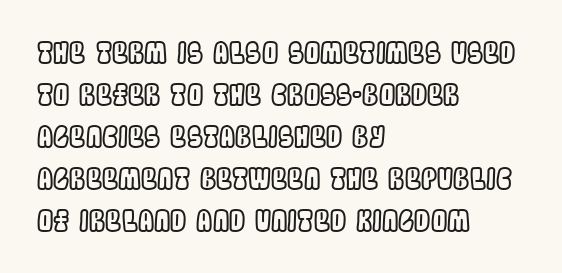
The image shows 29 px condensed type, upright; set left-aligned, normal line spacing (1.45x), normal letter spacing, not underlined; a large x-height.
